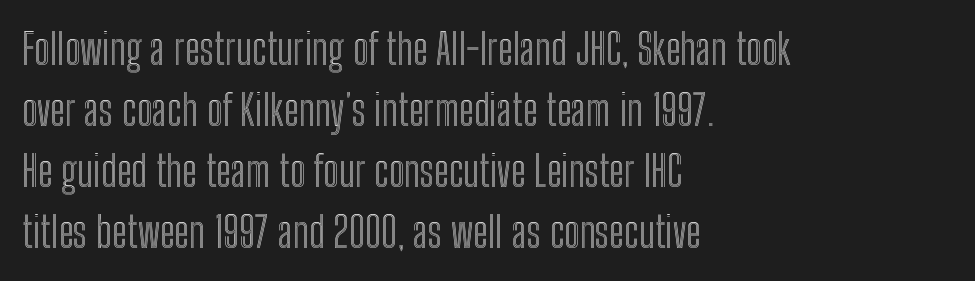
{"italic": "no", "width": "condensed", "x_height": "medium", "monospaced": "no", "underline": "no", "align": "left", "line_spacing": "normal", "line_spacing_ratio": 1.42, "letter_spacing": "normal", "letter_spacing_em": 0.0, "glyph_px": 43}
